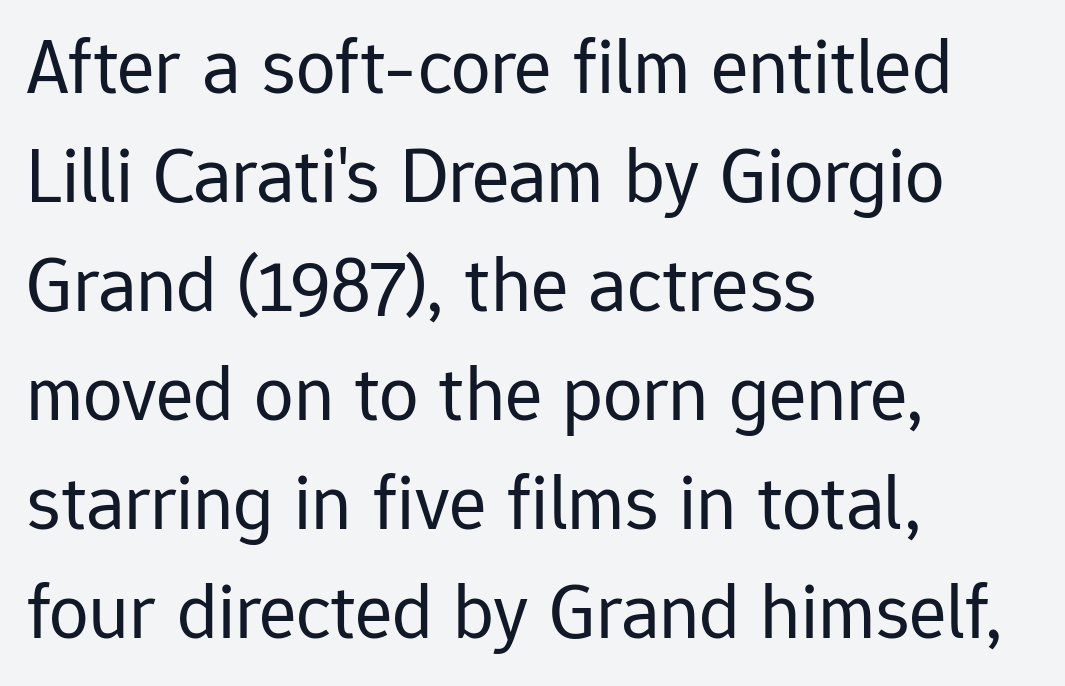
{"serif": "no", "italic": "no", "bold": "no", "weight": "regular", "width": "normal", "stroke_contrast": "low", "x_height": "medium", "monospaced": "no", "underline": "no", "align": "left", "line_spacing": "normal", "line_spacing_ratio": 1.38, "letter_spacing": "normal", "letter_spacing_em": 0.0, "glyph_px": 79}
